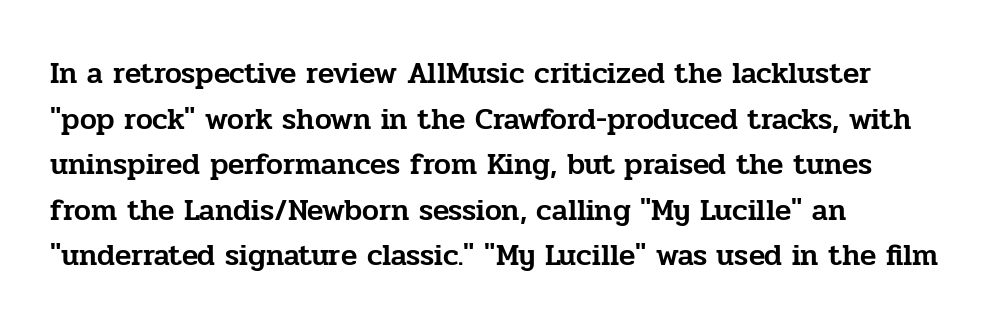
{"serif": "yes", "italic": "no", "width": "normal", "stroke_contrast": "low", "x_height": "medium", "monospaced": "no", "underline": "no", "align": "left", "line_spacing": "normal", "line_spacing_ratio": 1.52, "letter_spacing": "normal", "letter_spacing_em": 0.0, "glyph_px": 30}
